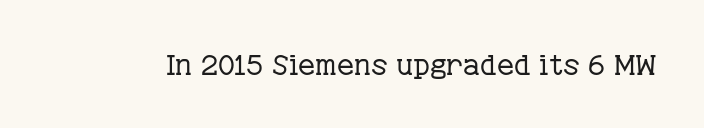
Q: Is the text bold? A: No.
Q: Is the text italic (slanted)? A: No, it is upright.
Q: Is the typeface a serif or a sans-serif typeface? A: Serif.
Q: Is the text underlined? A: No.
Q: Is the spacing between letters normal or unusually wide? A: Normal.
Q: Width (condensed, normal, or wide)? A: Normal.
Q: Stroke contrast? A: Low.
Q: x-height? A: Medium.
Q: Monospaced? A: No.
